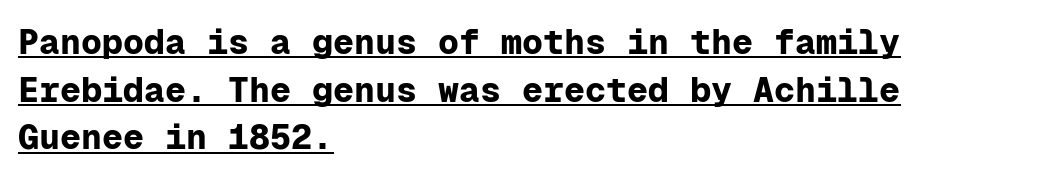
Q: Is the text bold? A: Yes.
Q: Is the text italic (slanted)? A: No, it is upright.
Q: Is the typeface a serif or a sans-serif typeface? A: Sans-serif.
Q: Is the text underlined? A: Yes.
Q: How is the paragraph aligned? A: Left-aligned.
Q: Is the spacing between letters normal or unusually wide? A: Normal.
Q: Is the spacing between lines tight, normal or loose? A: Normal.
Q: Width (condensed, normal, or wide)? A: Normal.
Q: Stroke contrast? A: Low.
Q: x-height? A: Medium.
Q: Monospaced? A: Yes.
